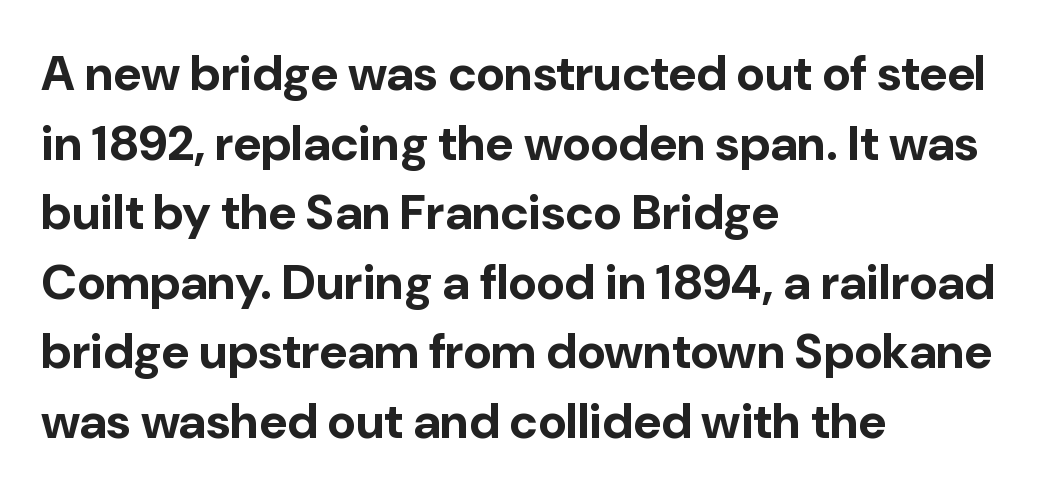
{"serif": "no", "italic": "no", "bold": "yes", "weight": "bold", "width": "normal", "stroke_contrast": "low", "x_height": "medium", "monospaced": "no", "underline": "no", "align": "left", "line_spacing": "normal", "line_spacing_ratio": 1.42, "letter_spacing": "normal", "letter_spacing_em": 0.0, "glyph_px": 49}
